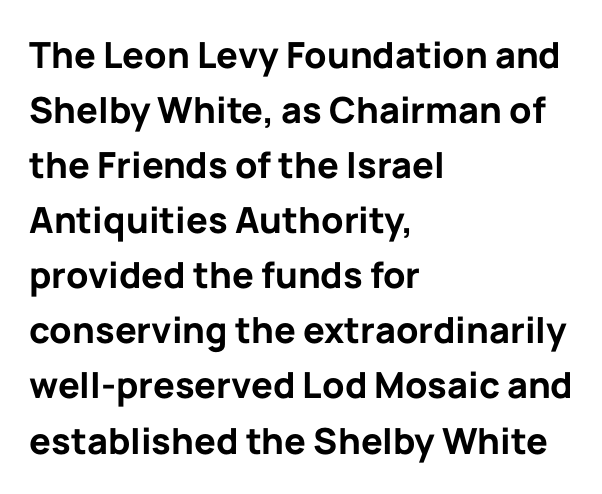
Q: Is the text bold? A: Yes.
Q: Is the text italic (slanted)? A: No, it is upright.
Q: Is the typeface a serif or a sans-serif typeface? A: Sans-serif.
Q: Is the text underlined? A: No.
Q: How is the paragraph aligned? A: Left-aligned.
Q: Is the spacing between letters normal or unusually wide? A: Normal.
Q: Is the spacing between lines tight, normal or loose? A: Normal.
Q: Width (condensed, normal, or wide)? A: Normal.
Q: Stroke contrast? A: Low.
Q: x-height? A: Medium.
Q: Monospaced? A: No.
